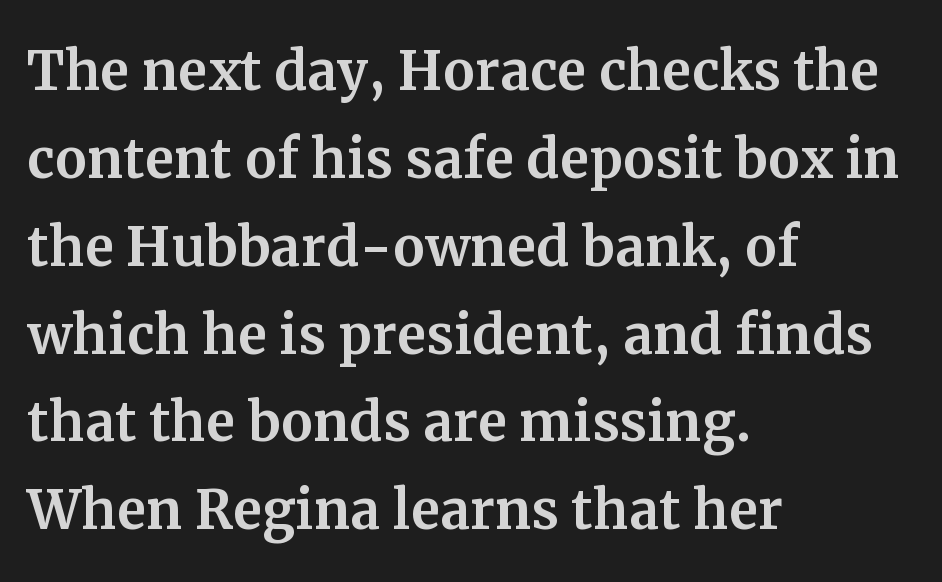
{"serif": "yes", "italic": "no", "width": "normal", "stroke_contrast": "medium", "x_height": "medium", "monospaced": "no", "underline": "no", "align": "left", "line_spacing_ratio": 1.22, "letter_spacing": "normal", "letter_spacing_em": 0.0, "glyph_px": 72}
